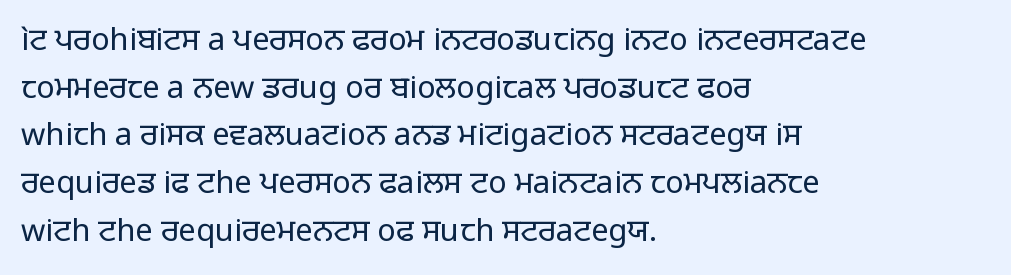
The image shows 31 px regular-weight sans-serif type, upright; set left-aligned, normal line spacing (1.54x), normal letter spacing, not underlined; low stroke contrast and a medium x-height.
